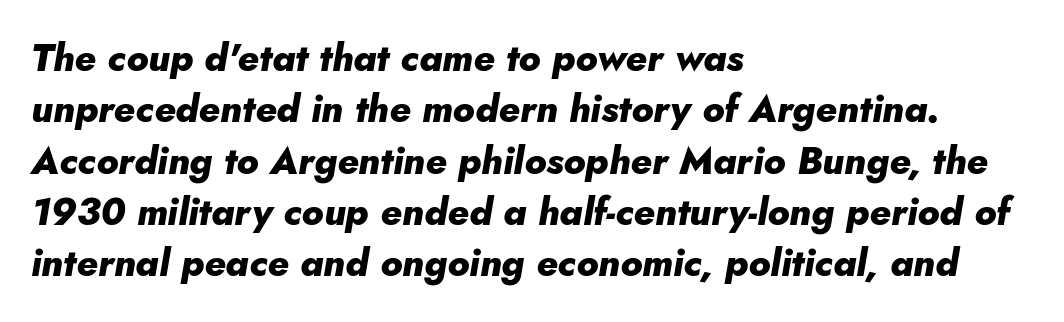
A classic flush-left, rag-right setting is used for this passage. An italicized treatment has been applied to the whole sample. What stands out about the letter spacing? Nothing — it is the standard amount. Spacing verdict: proportional, widths tailored to each character. The line-height multiplier appears to be the usual default. Notice how thick the strokes are: this is what a full bold looks like.
